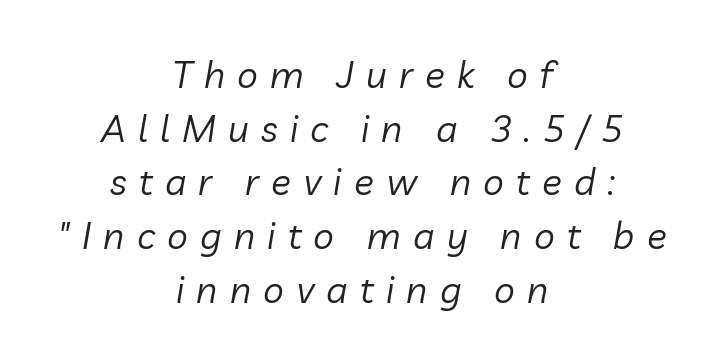
Q: Is the text bold? A: No.
Q: Is the text italic (slanted)? A: Yes, it leans right by about 10 degrees.
Q: Is the text underlined? A: No.
Q: How is the paragraph aligned? A: Centered.
Q: Is the spacing between letters normal or unusually wide? A: Unusually wide.
Q: Is the spacing between lines tight, normal or loose? A: Normal.
Q: Width (condensed, normal, or wide)? A: Normal.
Q: Stroke contrast? A: Low.
Q: x-height? A: Medium.
Q: Monospaced? A: No.
